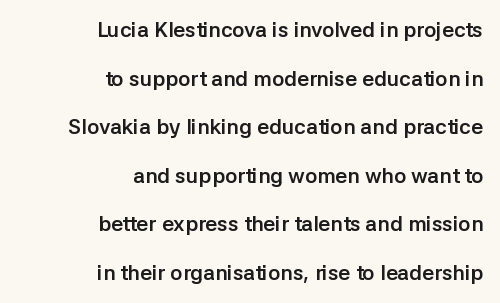
Q: Is the text bold? A: Yes.
Q: Is the text italic (slanted)? A: No, it is upright.
Q: Is the text underlined? A: No.
Q: How is the paragraph aligned? A: Right-aligned.
Q: Is the spacing between letters normal or unusually wide? A: Normal.
Q: Is the spacing between lines tight, normal or loose? A: Loose.
